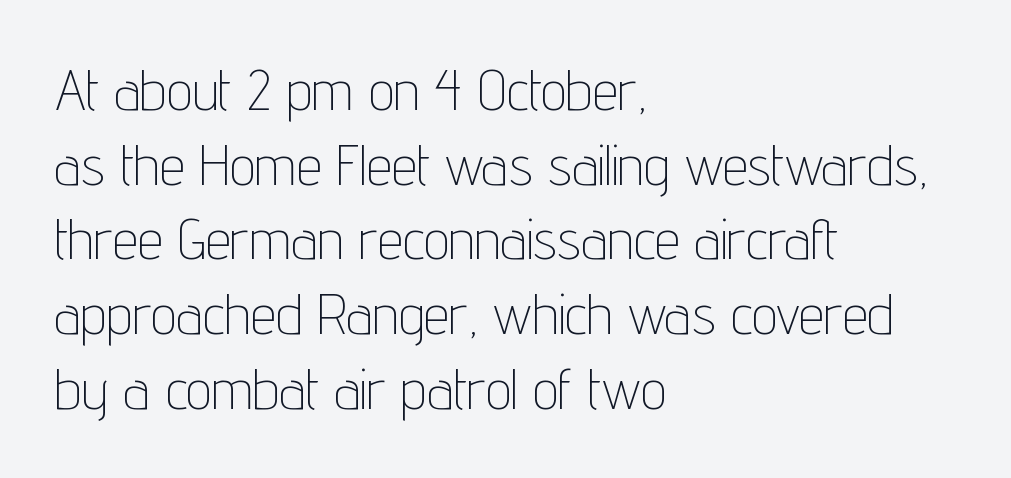
The glyphs in this specimen are sans serif. Nope, not italic — everything's standing straight. This sample uses plain, unmodified letter spacing. These lines stack with their left ends in a neat column. Compared with typical paragraphs, the rows here are spaced about the same.
